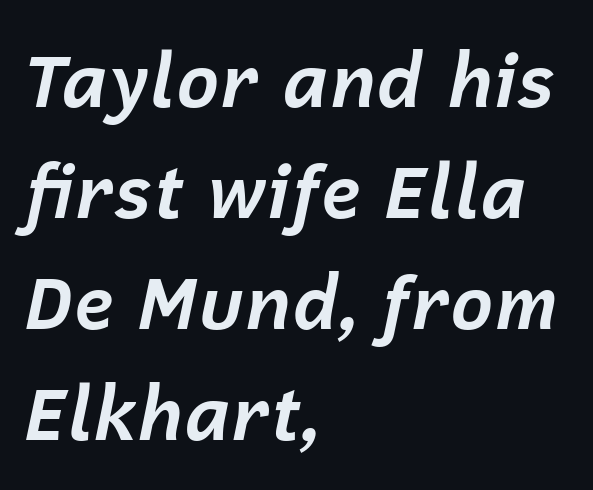
The image shows 73 px bold type, italic (leaning right); set left-aligned, normal line spacing (1.52x), normal letter spacing, not underlined; low stroke contrast and a medium x-height.
